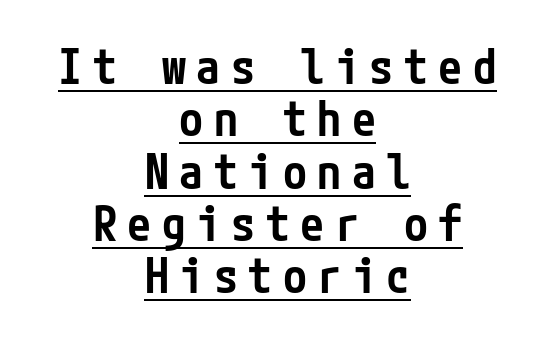
Q: Is the text bold? A: Semi-bold.
Q: Is the text italic (slanted)? A: No, it is upright.
Q: Is the typeface a serif or a sans-serif typeface? A: Sans-serif.
Q: Is the text underlined? A: Yes.
Q: How is the paragraph aligned? A: Centered.
Q: Is the spacing between letters normal or unusually wide? A: Unusually wide.
Q: Is the spacing between lines tight, normal or loose? A: Tight.
Q: Width (condensed, normal, or wide)? A: Condensed.
Q: Stroke contrast? A: Low.
Q: x-height? A: Medium.
